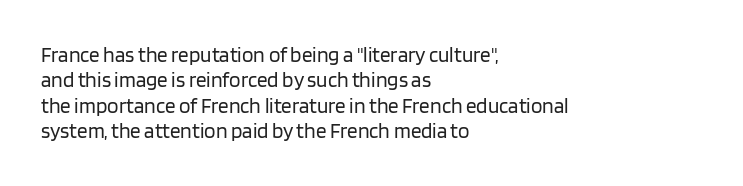
{"italic": "no", "bold": "no", "underline": "no", "align": "left", "line_spacing_ratio": 1.21, "letter_spacing": "normal", "letter_spacing_em": 0.0, "glyph_px": 21}
